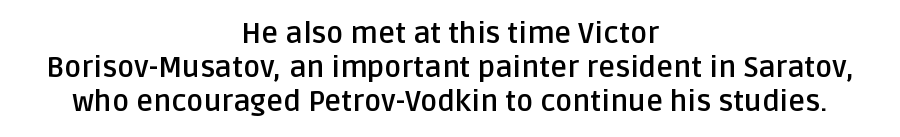
Does the lettering tilt? It doesn't — this is upright. Is this a fixed-width face? No — the glyphs have proportional, varying widths. Observe the absence of serifs on each vertical stroke in this sample. Check the space under the baseline: it is left empty.
